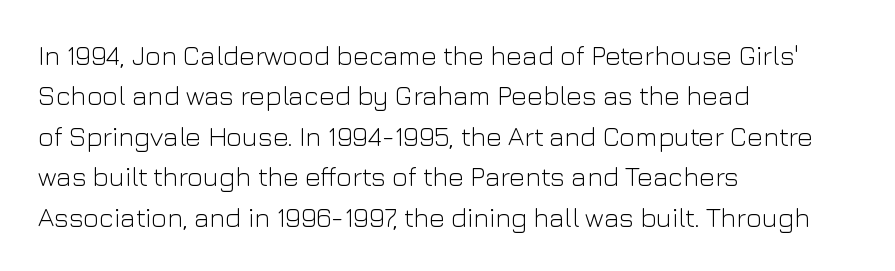
Q: Is the text bold? A: No.
Q: Is the text italic (slanted)? A: No, it is upright.
Q: Is the text underlined? A: No.
Q: How is the paragraph aligned? A: Left-aligned.
Q: Is the spacing between letters normal or unusually wide? A: Normal.
Q: Is the spacing between lines tight, normal or loose? A: Normal.
